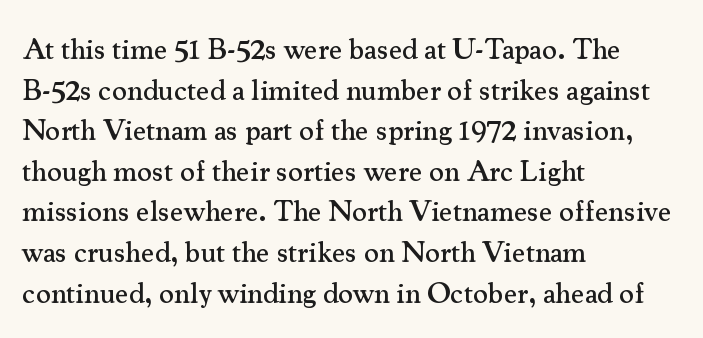
What kind of face is this? One with serifs. Anything drawn beneath the words? Only blank space. The letters stand straight up with perfectly vertical stems. Think of a printed novel: that variable character pitch is what you see here. The rendering anchors every line to the left-hand side.
